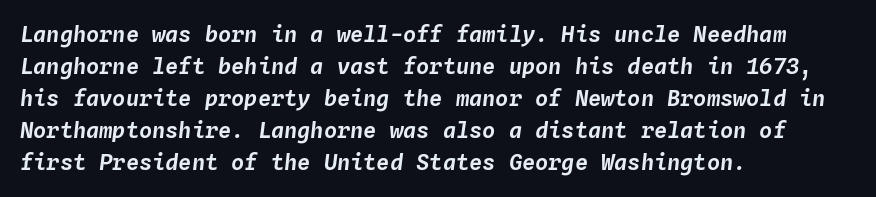
Every character sits at an angle, as italics do. Whoever set this chose a conventional vertical rhythm. These lines stack with their left ends in a neat column. The area under the type is left untouched. Look at the tracking — it's just the regular setting, nothing added.
